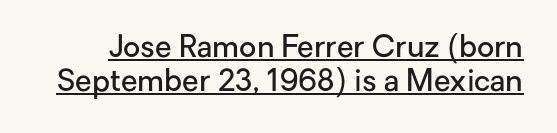
Q: Is the text bold? A: Semi-bold.
Q: Is the text italic (slanted)? A: No, it is upright.
Q: Is the typeface a serif or a sans-serif typeface? A: Sans-serif.
Q: Is the text underlined? A: Yes.
Q: Is the spacing between letters normal or unusually wide? A: Normal.
Q: Is the spacing between lines tight, normal or loose? A: Tight.
Q: Width (condensed, normal, or wide)? A: Normal.
Q: Stroke contrast? A: Low.
Q: x-height? A: Medium.
Q: Monospaced? A: No.
